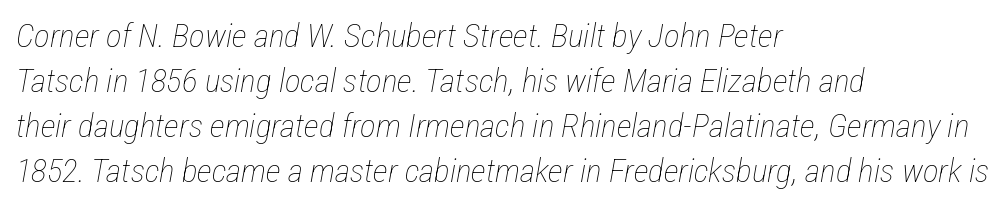
{"italic": "yes", "lean": "right", "slant_degrees": 12, "bold": "no", "weight": "thin", "width": "condensed", "stroke_contrast": "low", "x_height": "medium", "monospaced": "no", "underline": "no", "align": "left", "line_spacing": "normal", "line_spacing_ratio": 1.36, "letter_spacing": "normal", "letter_spacing_em": 0.0, "glyph_px": 33}
